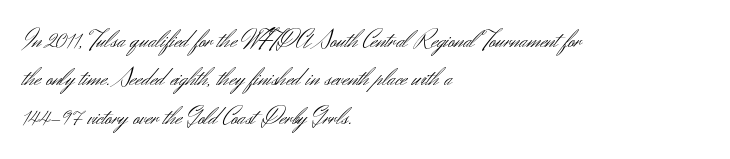
The image shows 26 px text type; set left-aligned, normal line spacing (1.48x), normal letter spacing, not underlined.
